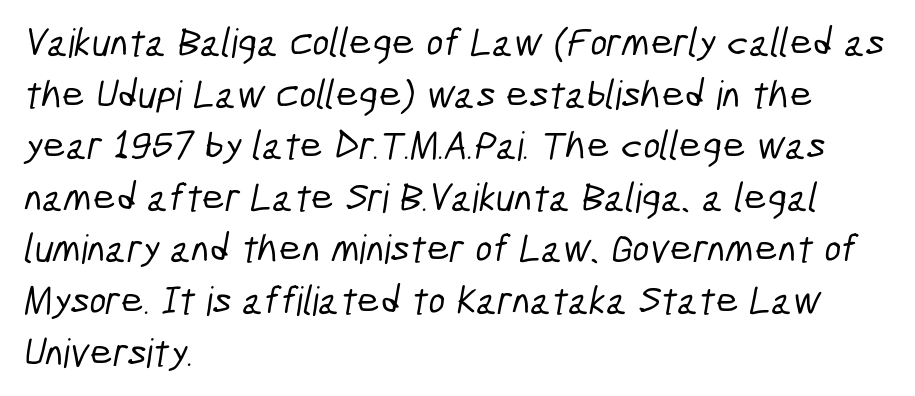
The image shows 40 px condensed sans-serif type; set left-aligned, normal line spacing (1.29x), normal letter spacing, not underlined; low stroke contrast and a medium x-height.
